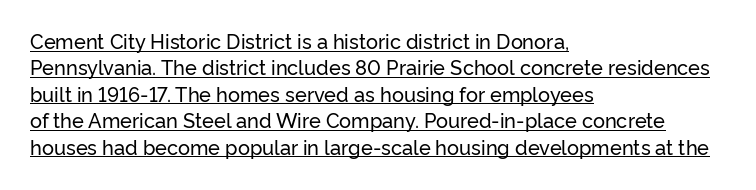
Horizontal alignment here is leftward, the default for most running prose. The type sits square on the baseline with zero lean. The type is set solid horizontally, with unmodified tracking. The rendered words wear a rule along their underside.
